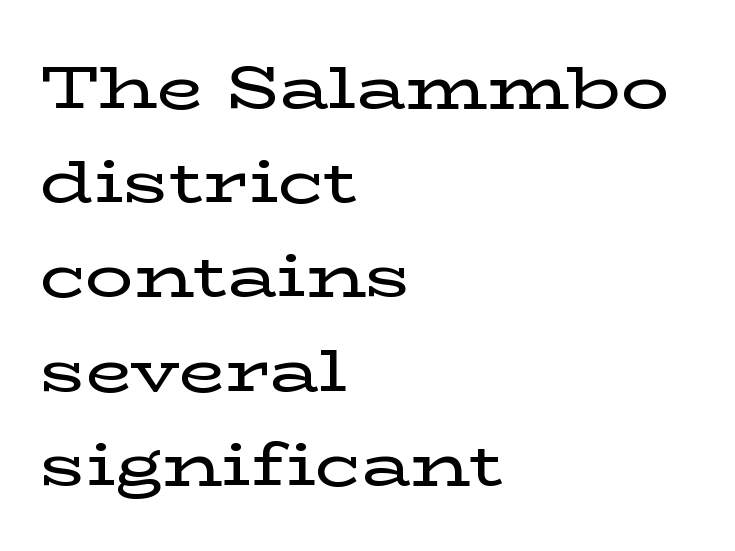
Plain, unruled lines of type. The ragged edge is on the right, which tells us the setting is flush left. Tall strokes in this sample are plumb rather than angled. Evenly set lines give the paragraph a standard silhouette. The designer went with a serif here, giving each stem small feet.
